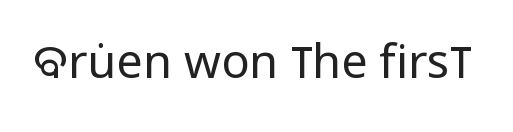
Q: Is the text bold? A: No.
Q: Is the text italic (slanted)? A: No, it is upright.
Q: Is the typeface a serif or a sans-serif typeface? A: Sans-serif.
Q: Is the text underlined? A: No.
Q: Is the spacing between letters normal or unusually wide? A: Normal.
Q: Width (condensed, normal, or wide)? A: Condensed.
Q: Stroke contrast? A: Low.
Q: x-height? A: Large.
Q: Monospaced? A: No.
